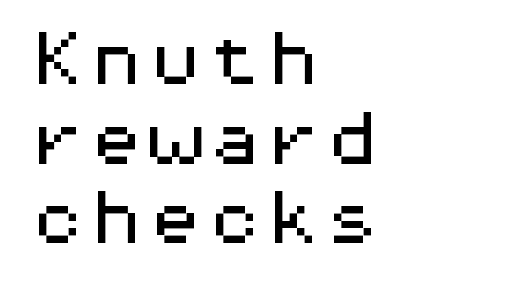
Q: Is the text italic (slanted)? A: No, it is upright.
Q: Is the typeface a serif or a sans-serif typeface? A: Sans-serif.
Q: Is the text underlined? A: No.
Q: How is the paragraph aligned? A: Left-aligned.
Q: Is the spacing between letters normal or unusually wide? A: Normal.
Q: Is the spacing between lines tight, normal or loose? A: Normal.
Q: Width (condensed, normal, or wide)? A: Wide.
Q: Stroke contrast? A: Medium.
Q: x-height? A: Medium.
Q: Monospaced? A: Yes.
